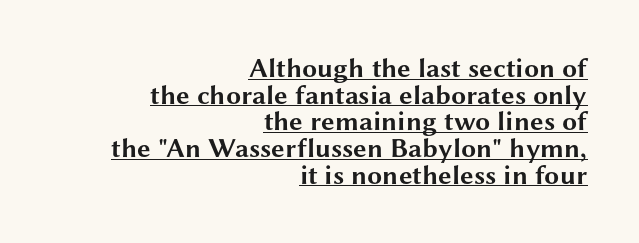
{"italic": "no", "bold": "yes", "underline": "yes", "align": "right", "line_spacing": "tight", "line_spacing_ratio": 0.99, "letter_spacing": "normal", "letter_spacing_em": 0.0, "glyph_px": 27}
